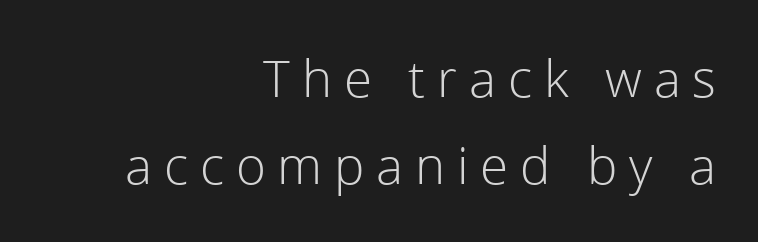
Q: Is the text bold? A: No.
Q: Is the text italic (slanted)? A: No, it is upright.
Q: Is the typeface a serif or a sans-serif typeface? A: Sans-serif.
Q: Is the text underlined? A: No.
Q: How is the paragraph aligned? A: Right-aligned.
Q: Is the spacing between letters normal or unusually wide? A: Unusually wide.
Q: Width (condensed, normal, or wide)? A: Normal.
Q: x-height? A: Medium.
Q: Monospaced? A: No.
